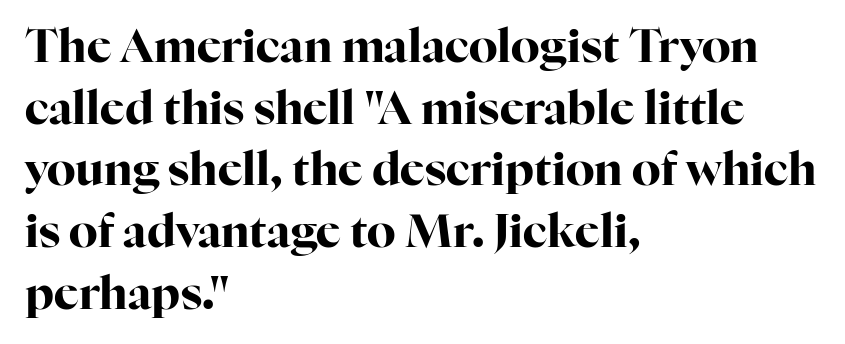
Q: Is the text bold? A: Yes.
Q: Is the text italic (slanted)? A: No, it is upright.
Q: Is the typeface a serif or a sans-serif typeface? A: Serif.
Q: Is the text underlined? A: No.
Q: How is the paragraph aligned? A: Left-aligned.
Q: Is the spacing between letters normal or unusually wide? A: Normal.
Q: Is the spacing between lines tight, normal or loose? A: Normal.
Q: Width (condensed, normal, or wide)? A: Normal.
Q: Stroke contrast? A: High.
Q: x-height? A: Medium.
Q: Monospaced? A: No.
